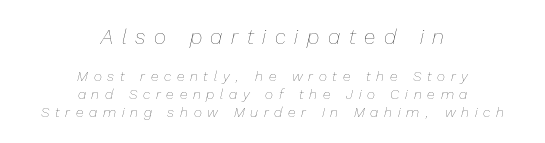
Q: Is the text bold? A: No.
Q: Is the text italic (slanted)? A: Yes, it leans right by about 13 degrees.
Q: Is the text underlined? A: No.
Q: How is the paragraph aligned? A: Centered.
Q: Is the spacing between letters normal or unusually wide? A: Unusually wide.
Q: Is the spacing between lines tight, normal or loose? A: Normal.
Q: Which block of text is set in a larger size, the first (top) or the second (bottom)? A: The first (top) one.
